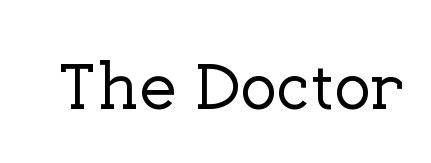
The image shows 68 px serif type, upright; set normal letter spacing, not underlined; low stroke contrast and a medium x-height.
